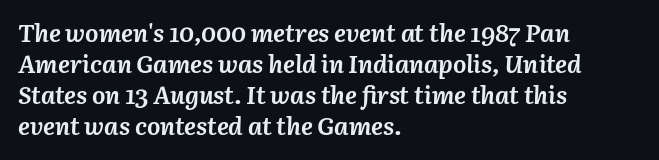
In terms of letterspacing, this is plain default setting. The lines are quadded left. Descenders hang freely into open space. The typesetting leans heavy: a genuine bold. This is oblique type, the kind used for emphasis or titles.
